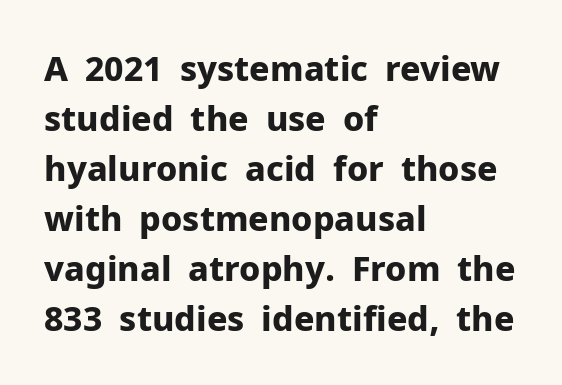
Q: Is the text bold? A: Yes.
Q: Is the text italic (slanted)? A: No, it is upright.
Q: Is the typeface a serif or a sans-serif typeface? A: Sans-serif.
Q: Is the text underlined? A: No.
Q: How is the paragraph aligned? A: Left-aligned.
Q: Is the spacing between letters normal or unusually wide? A: Normal.
Q: Is the spacing between lines tight, normal or loose? A: Normal.
Q: Width (condensed, normal, or wide)? A: Normal.
Q: Stroke contrast? A: Low.
Q: x-height? A: Medium.
Q: Monospaced? A: No.
